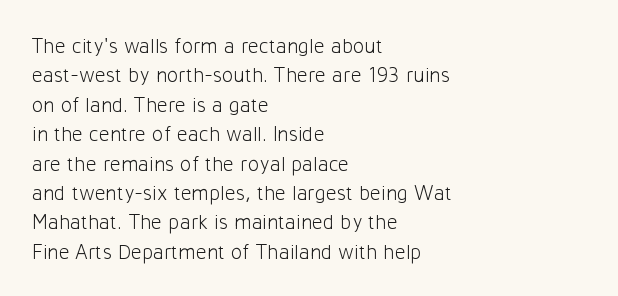
The image shows 21 px text type, upright; set left-aligned, normal line spacing (1.4x), normal letter spacing, not underlined.
